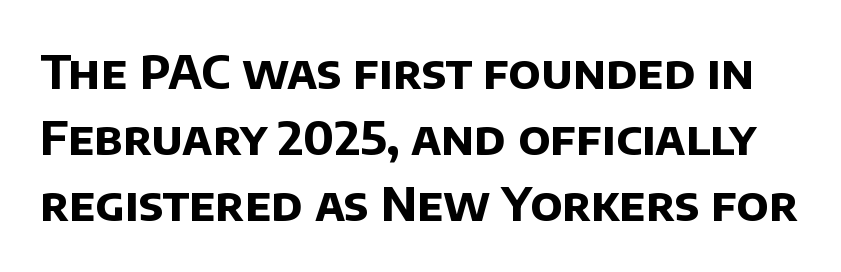
{"serif": "no", "bold": "yes", "weight": "bold", "width": "normal", "stroke_contrast": "low", "x_height": "large", "monospaced": "no", "underline": "no", "line_spacing": "normal", "line_spacing_ratio": 1.4, "letter_spacing": "normal", "letter_spacing_em": 0.0, "glyph_px": 47}
